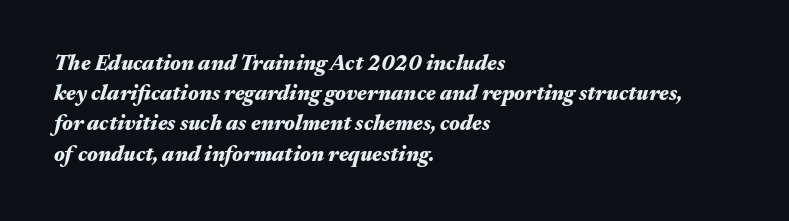
The image shows 21 px bold type, italic (leaning right); set left-aligned, normal line spacing (1.44x), normal letter spacing, not underlined.
